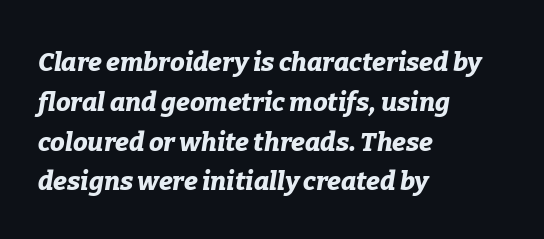
{"italic": "yes", "lean": "right", "slant_degrees": 9, "bold": "yes", "underline": "no", "align": "left", "line_spacing": "normal", "line_spacing_ratio": 1.53, "letter_spacing": "normal", "letter_spacing_em": 0.0, "glyph_px": 26}
